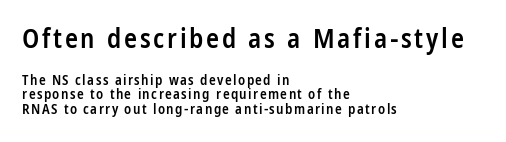
Q: Is the text bold? A: Semi-bold.
Q: Is the text italic (slanted)? A: No, it is upright.
Q: Is the text underlined? A: No.
Q: How is the paragraph aligned? A: Left-aligned.
Q: Is the spacing between lines tight, normal or loose? A: Tight.
Q: Which block of text is set in a larger size, the first (top) or the second (bottom)? A: The first (top) one.
